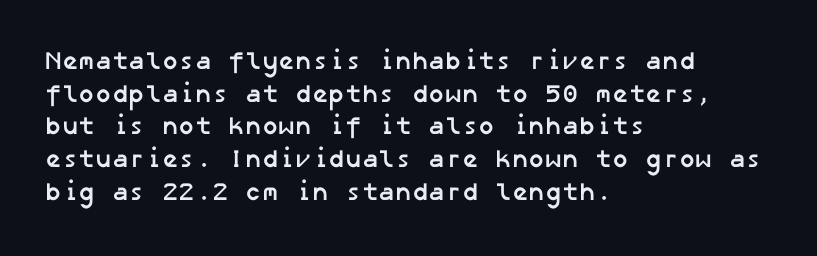
Letter spacing: default. The font is running at its bold setting. The rows are spaced the way most documents space them. Only glyphs here, with clear space below each row.
